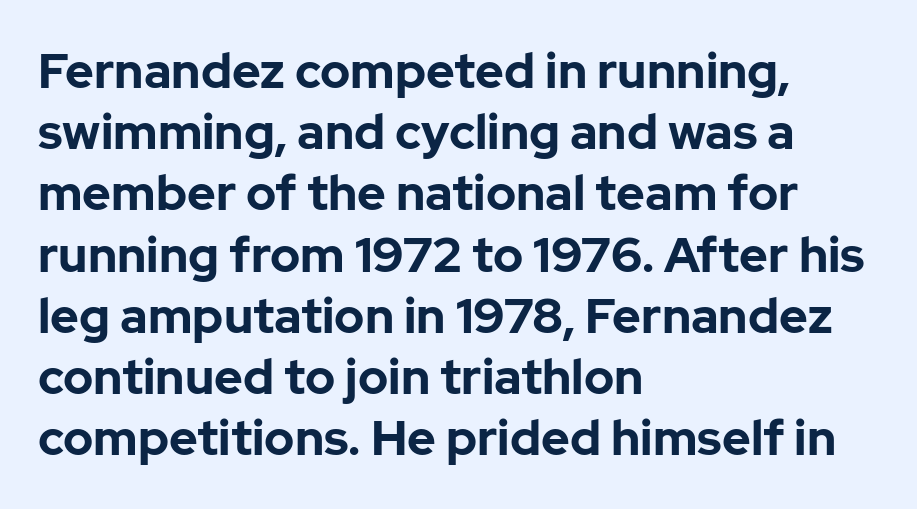
Q: Is the text bold? A: Yes.
Q: Is the text italic (slanted)? A: No, it is upright.
Q: Is the typeface a serif or a sans-serif typeface? A: Sans-serif.
Q: Is the text underlined? A: No.
Q: How is the paragraph aligned? A: Left-aligned.
Q: Is the spacing between letters normal or unusually wide? A: Normal.
Q: Is the spacing between lines tight, normal or loose? A: Normal.
Q: Width (condensed, normal, or wide)? A: Normal.
Q: Stroke contrast? A: Low.
Q: x-height? A: Medium.
Q: Monospaced? A: No.
